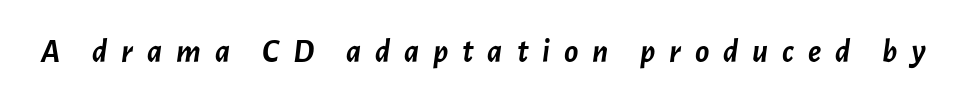
The image shows 33 px semibold type, italic (leaning right); set unusually wide letter spacing (+0.42 em), not underlined; low stroke contrast and a medium x-height.
